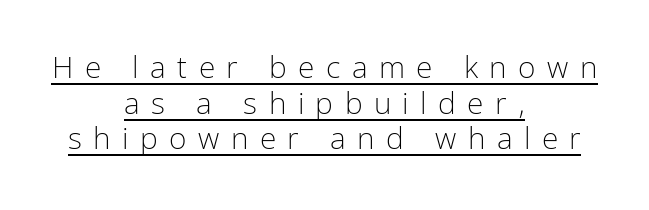
The image shows 30 px light, condensed sans-serif type, upright; set centered, line spacing 1.19x, unusually wide letter spacing (+0.38 em), underlined; low stroke contrast and a medium x-height.
